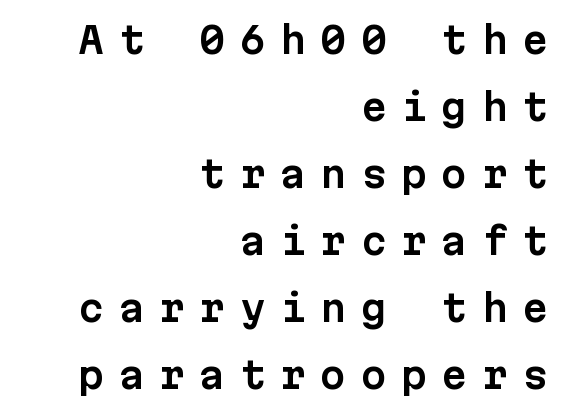
Q: Is the text italic (slanted)? A: No, it is upright.
Q: Is the typeface a serif or a sans-serif typeface? A: Sans-serif.
Q: Is the text underlined? A: No.
Q: How is the paragraph aligned? A: Right-aligned.
Q: Is the spacing between letters normal or unusually wide? A: Unusually wide.
Q: Width (condensed, normal, or wide)? A: Normal.
Q: Stroke contrast? A: Low.
Q: x-height? A: Medium.
Q: Monospaced? A: Yes.
